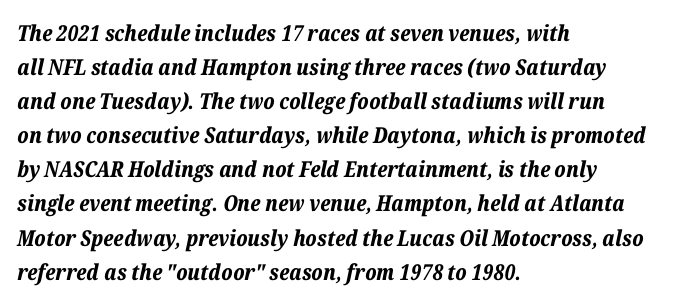
Q: Is the text bold? A: Yes.
Q: Is the text italic (slanted)? A: Yes, it leans right by about 12 degrees.
Q: Is the text underlined? A: No.
Q: How is the paragraph aligned? A: Left-aligned.
Q: Is the spacing between letters normal or unusually wide? A: Normal.
Q: Is the spacing between lines tight, normal or loose? A: Normal.
